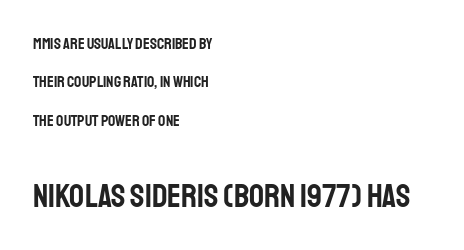
The image shows 33 px condensed sans-serif type, upright; set left-aligned, loose line spacing (2.4x), normal letter spacing, not underlined; the second (bottom) block is 2.06x larger; low stroke contrast and a large x-height.
